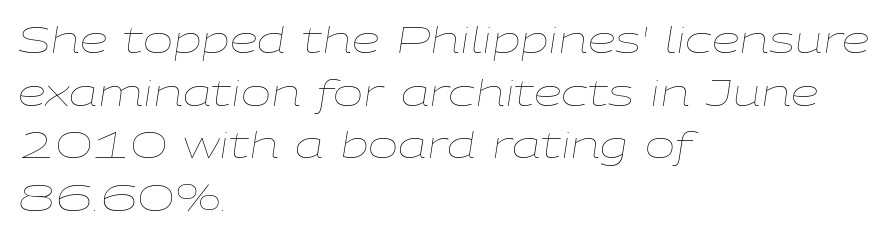
This sample uses an oblique cut, with every glyph tilted off the vertical. Stems and bowls with no extra thickness — not bold. The passage shown stacks its lines at a standard gap. Honestly, the letter spacing is just normal — you wouldn't notice it. Has an underline been added? It has not.
